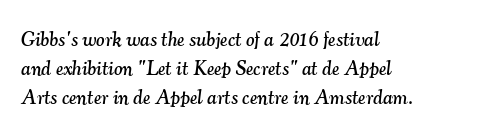
Q: Is the text italic (slanted)? A: Yes, it leans right by about 7 degrees.
Q: Is the text underlined? A: No.
Q: How is the paragraph aligned? A: Left-aligned.
Q: Is the spacing between letters normal or unusually wide? A: Normal.
Q: Is the spacing between lines tight, normal or loose? A: Normal.
